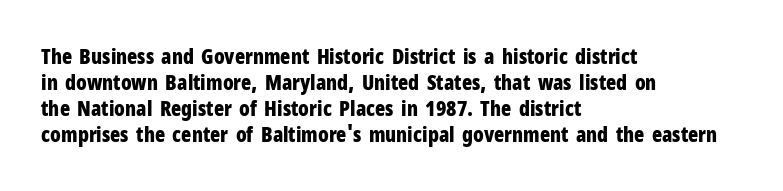
Q: Is the text bold? A: Yes.
Q: Is the text italic (slanted)? A: No, it is upright.
Q: Is the text underlined? A: No.
Q: How is the paragraph aligned? A: Left-aligned.
Q: Is the spacing between letters normal or unusually wide? A: Normal.
